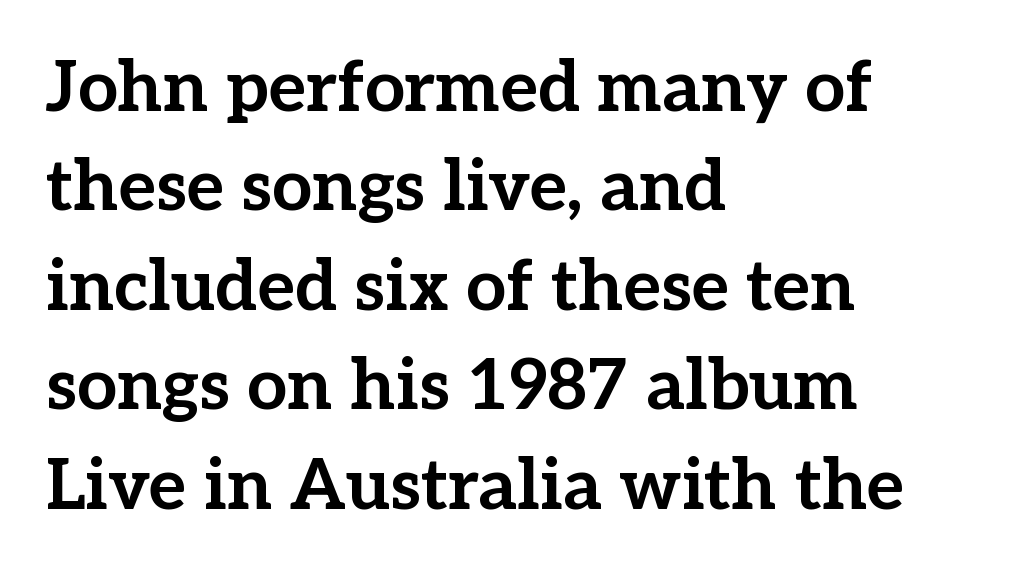
The lettering stays uniformly vertical, giving the passage a roman look. A classic flush-left, rag-right setting is used for this passage. Words appear dense and cohesive because spacing is normal. Looks like regular typesetting: each glyph gets only the width it needs.
